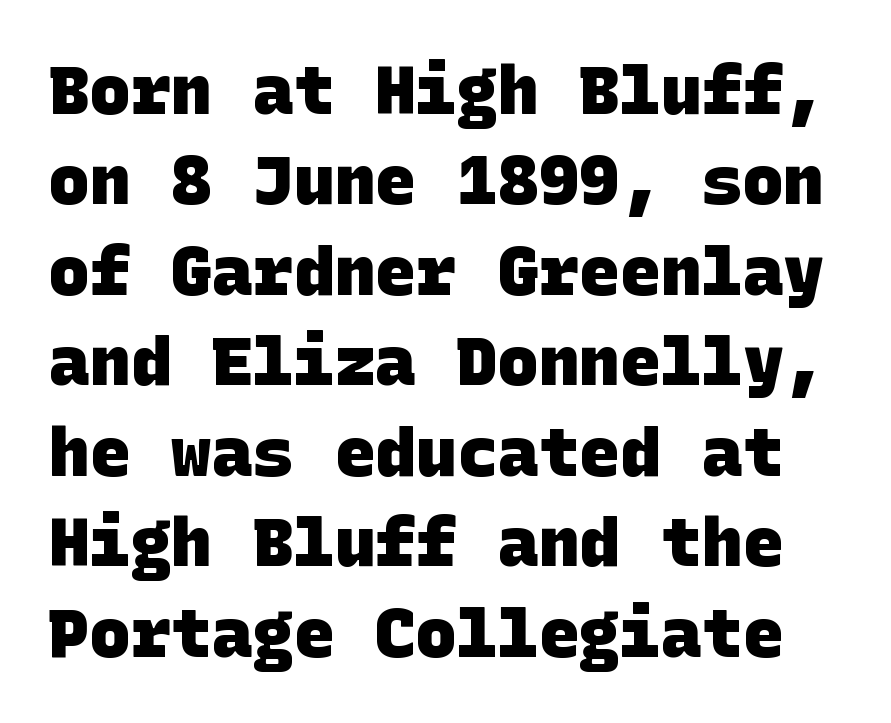
Q: Is the text bold? A: Yes.
Q: Is the typeface a serif or a sans-serif typeface? A: Sans-serif.
Q: Is the text underlined? A: No.
Q: Is the spacing between letters normal or unusually wide? A: Normal.
Q: Is the spacing between lines tight, normal or loose? A: Normal.
Q: Width (condensed, normal, or wide)? A: Normal.
Q: Stroke contrast? A: Low.
Q: x-height? A: Large.
